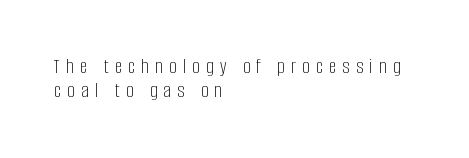
Q: Is the text bold? A: No.
Q: Is the text italic (slanted)? A: No, it is upright.
Q: Is the text underlined? A: No.
Q: How is the paragraph aligned? A: Left-aligned.
Q: Is the spacing between letters normal or unusually wide? A: Unusually wide.
Q: Is the spacing between lines tight, normal or loose? A: Tight.
